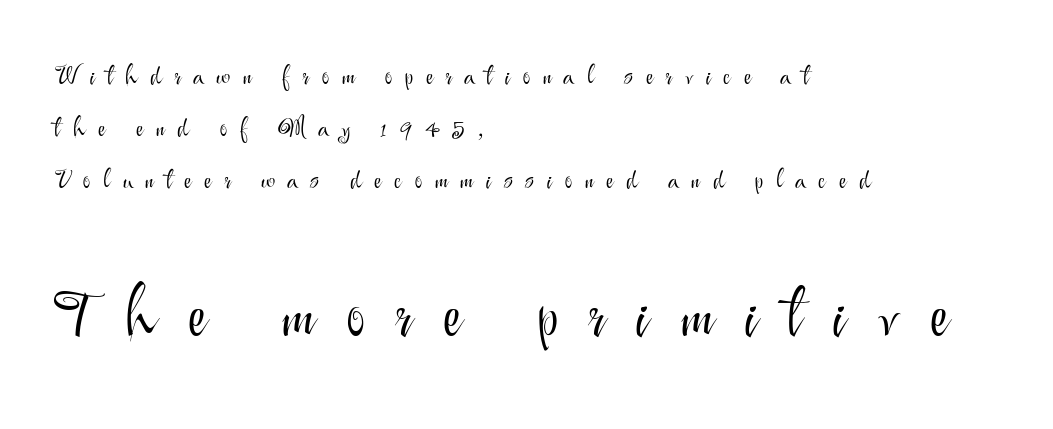
The letterforms stand isolated, each surrounded by extra space. Horizontal bands of white between lines are thick stripes. The face used here is proportionally spaced, like ordinary book or web type. The weight would be labelled regular, book, light, or lighter still. Are there feet on the stems? There aren't — it's a sans.
